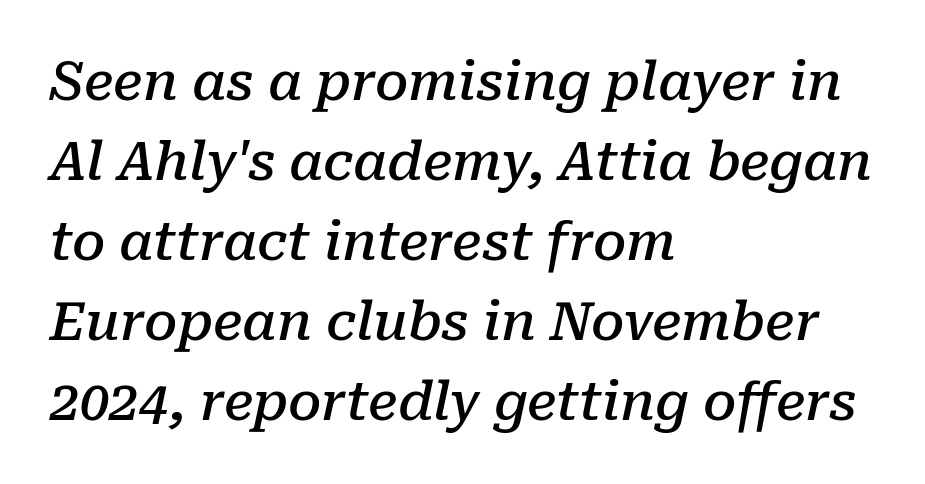
These lines stack with their left ends in a neat column. Every character sits at an angle, as italics do. This sample has the flowing, uneven cadence of proportional lettering. The letters sit at their default tracking, neither squeezed nor spread. Regarding serifs, this sample has them.
